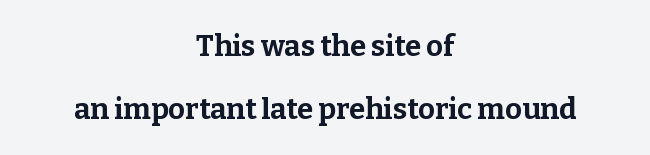
These lines are centered, leaving both edges ragged. Baseline-to-baseline distance is far greater than the letter height. Look at the bottom of the vertical strokes: they flare into serifs here. The rendering uses natural spacing where letterforms have individual widths.
